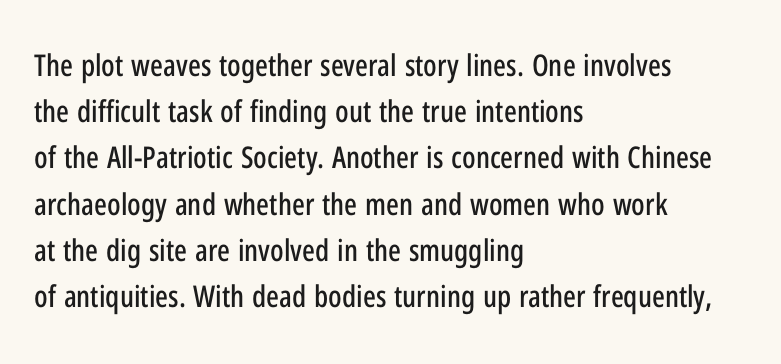
Looks like regular typesetting: each glyph gets only the width it needs. In CSS terms this would be text-align: left. The lettering holds an erect, upright posture throughout. Compared with typical paragraphs, the rows here are spaced about the same. Nothing sits at the stroke ends, so this counts as sans-serif. Does extra space separate the letters? No, they use regular spacing.
